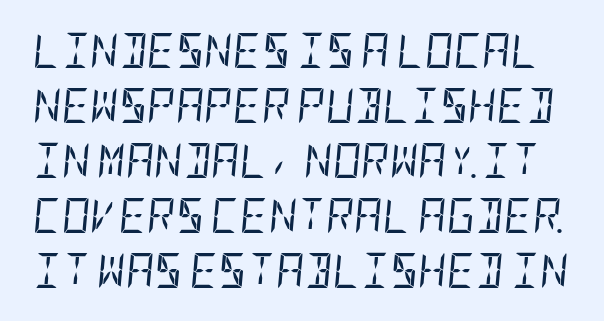
Q: Is the text bold? A: No.
Q: Is the text italic (slanted)? A: Yes, it leans right by about 5 degrees.
Q: Is the text underlined? A: No.
Q: Is the spacing between letters normal or unusually wide? A: Normal.
Q: Is the spacing between lines tight, normal or loose? A: Normal.
Q: Width (condensed, normal, or wide)? A: Condensed.
Q: Stroke contrast? A: Low.
Q: x-height? A: Large.
